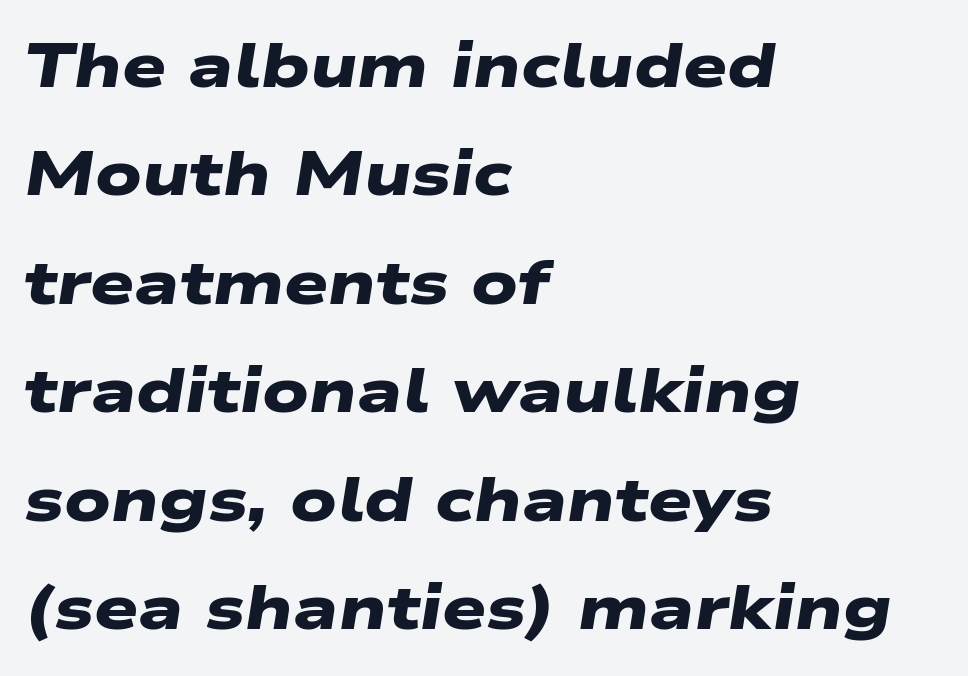
Q: Is the text bold? A: Yes.
Q: Is the typeface a serif or a sans-serif typeface? A: Sans-serif.
Q: Is the text underlined? A: No.
Q: How is the paragraph aligned? A: Left-aligned.
Q: Is the spacing between letters normal or unusually wide? A: Normal.
Q: Width (condensed, normal, or wide)? A: Wide.
Q: Stroke contrast? A: Low.
Q: x-height? A: Medium.
Q: Monospaced? A: No.
